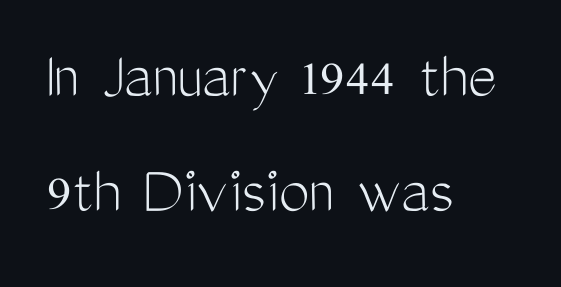
The image shows 69 px light, condensed sans-serif type, upright; set left-aligned, normal line spacing (1.66x), normal letter spacing, not underlined; medium stroke contrast and a medium x-height.
